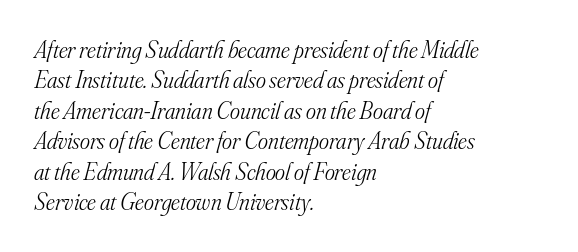
Q: Is the text bold? A: No.
Q: Is the text italic (slanted)? A: Yes, it leans right by about 16 degrees.
Q: Is the text underlined? A: No.
Q: How is the paragraph aligned? A: Left-aligned.
Q: Is the spacing between letters normal or unusually wide? A: Normal.
Q: Is the spacing between lines tight, normal or loose? A: Normal.
